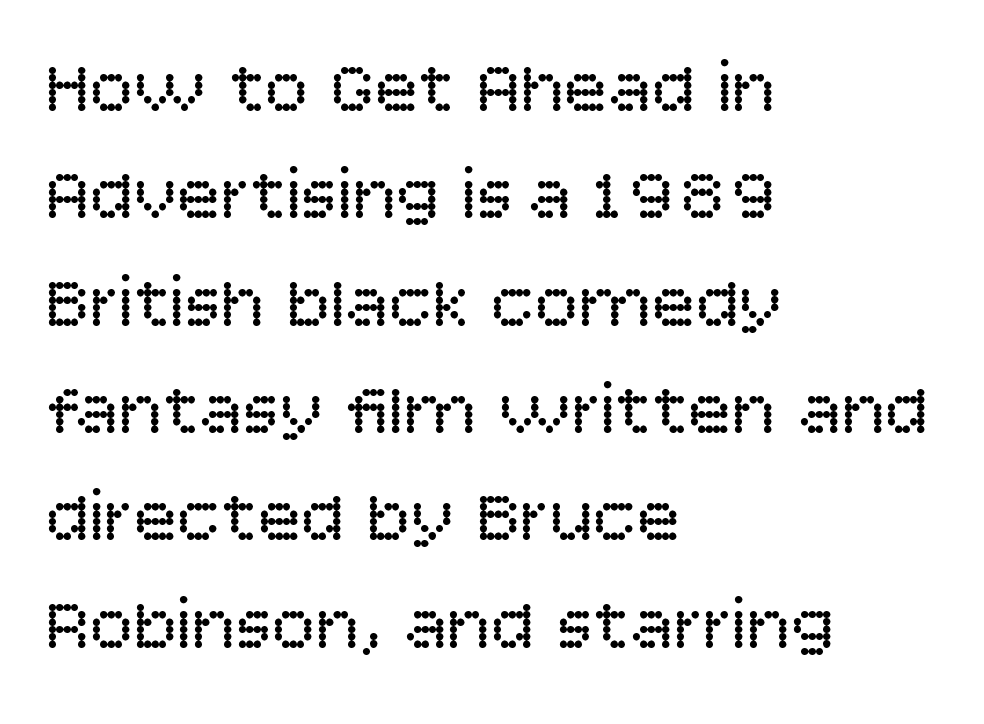
{"serif": "no", "italic": "no", "bold": "no", "weight": "regular", "width": "normal", "stroke_contrast": "low", "x_height": "large", "monospaced": "no", "underline": "no", "align": "left", "line_spacing": "normal", "line_spacing_ratio": 1.47, "letter_spacing": "normal", "letter_spacing_em": 0.0, "glyph_px": 73}
